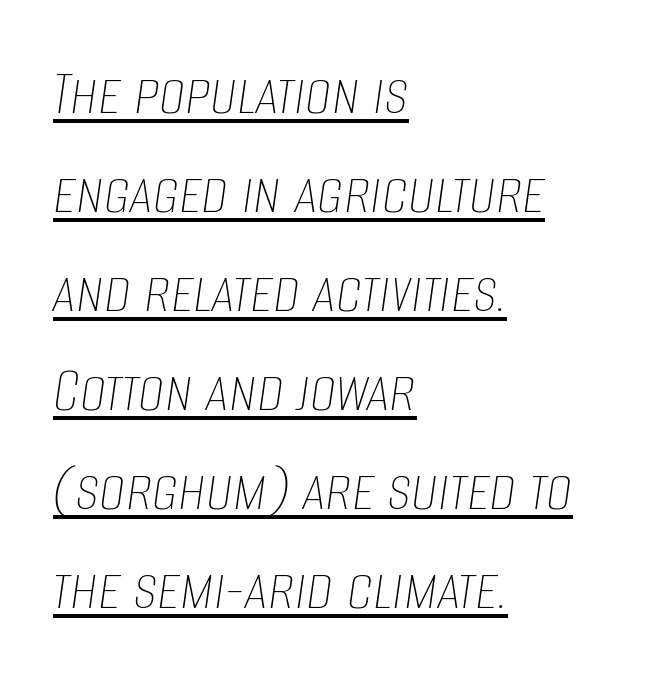
Q: Is the text bold? A: No.
Q: Is the text italic (slanted)? A: Yes, it leans right by about 8 degrees.
Q: Is the text underlined? A: Yes.
Q: How is the paragraph aligned? A: Left-aligned.
Q: Is the spacing between letters normal or unusually wide? A: Normal.
Q: Is the spacing between lines tight, normal or loose? A: Normal.
Q: Width (condensed, normal, or wide)? A: Condensed.
Q: Stroke contrast? A: Low.
Q: x-height? A: Large.
Q: Monospaced? A: No.
